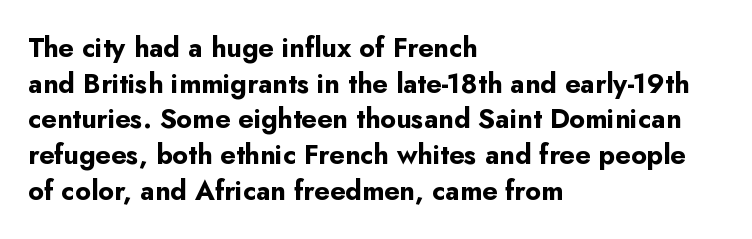
The image shows 27 px bold type, upright; set left-aligned, normal line spacing (1.32x), normal letter spacing, not underlined.
